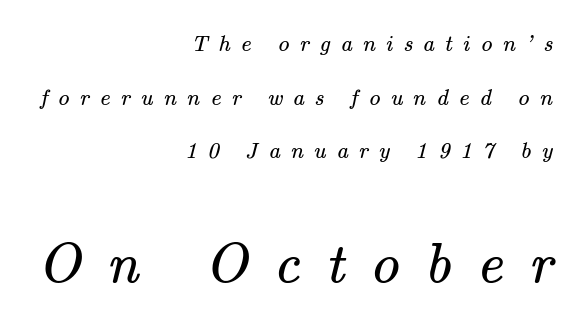
{"serif": "yes", "bold": "no", "weight": "regular", "width": "normal", "stroke_contrast": "medium", "x_height": "small", "monospaced": "no", "underline": "no", "align": "right", "line_spacing": "loose", "line_spacing_ratio": 2.33, "letter_spacing": "wide", "letter_spacing_em": 0.45, "larger_block": "second", "size_ratio": 2.48, "glyph_px": 57}
